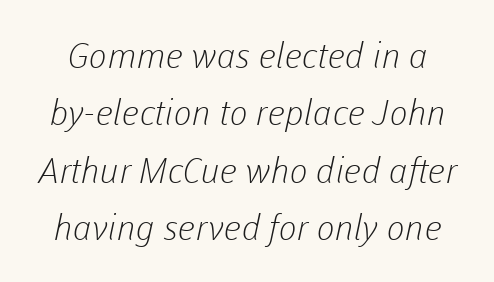
Q: Is the text bold? A: No.
Q: Is the typeface a serif or a sans-serif typeface? A: Sans-serif.
Q: Is the text underlined? A: No.
Q: Is the spacing between letters normal or unusually wide? A: Normal.
Q: Is the spacing between lines tight, normal or loose? A: Normal.
Q: Width (condensed, normal, or wide)? A: Normal.
Q: Stroke contrast? A: Low.
Q: x-height? A: Medium.
Q: Monospaced? A: No.
